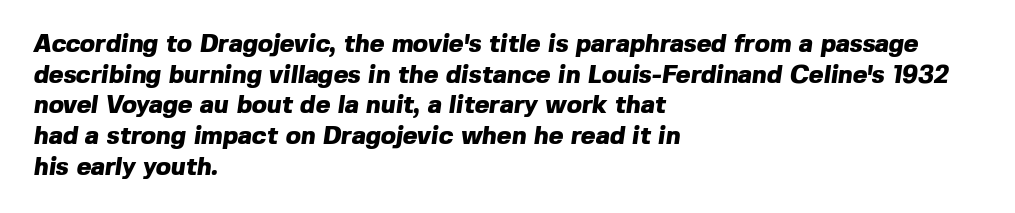
The image shows 25 px bold type; set left-aligned, line spacing 1.23x, normal letter spacing, not underlined.
